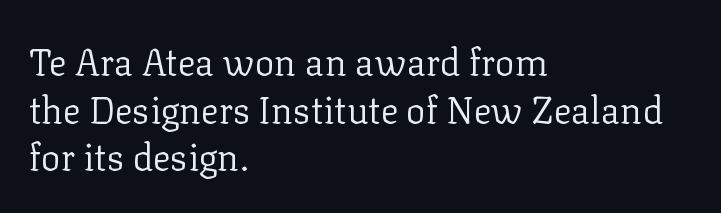
The image shows 37 px regular-weight serif type, upright; set left-aligned, normal line spacing (1.29x), normal letter spacing, not underlined; low stroke contrast and a medium x-height.
